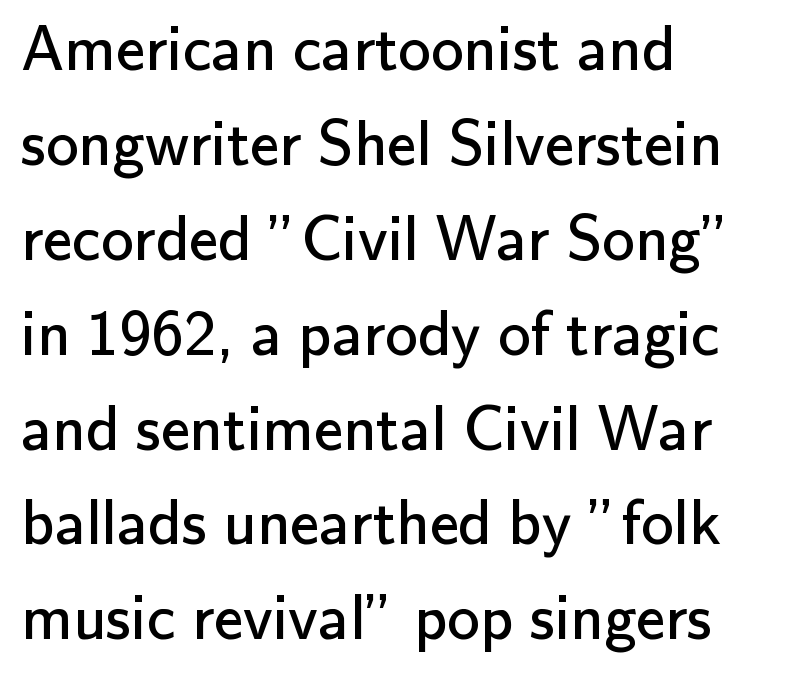
The image shows 65 px regular-weight sans-serif type, upright; set left-aligned, normal line spacing (1.46x), normal letter spacing, not underlined; low stroke contrast and a small x-height.
